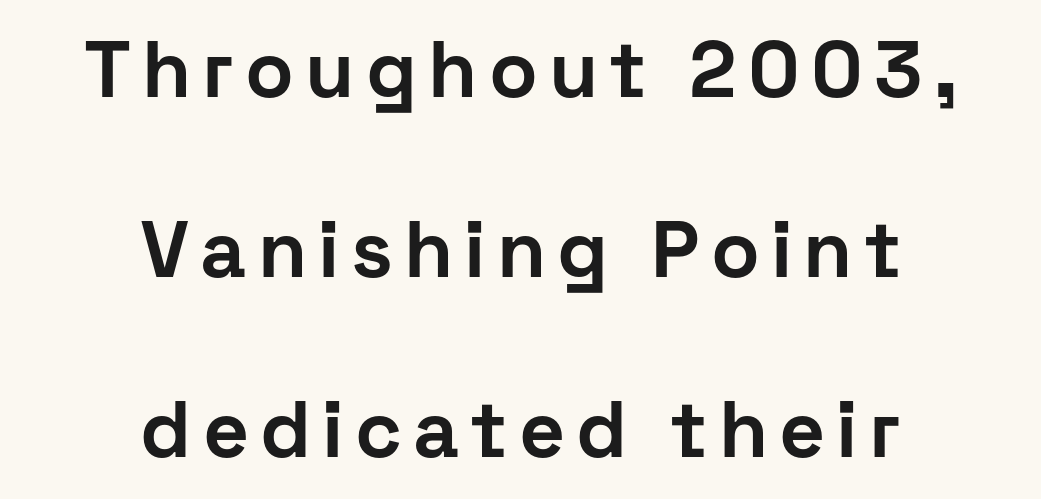
Q: Is the text bold? A: Yes.
Q: Is the text italic (slanted)? A: No, it is upright.
Q: Is the typeface a serif or a sans-serif typeface? A: Sans-serif.
Q: Is the text underlined? A: No.
Q: How is the paragraph aligned? A: Centered.
Q: Is the spacing between lines tight, normal or loose? A: Loose.
Q: Width (condensed, normal, or wide)? A: Normal.
Q: Stroke contrast? A: Low.
Q: x-height? A: Medium.
Q: Monospaced? A: No.
